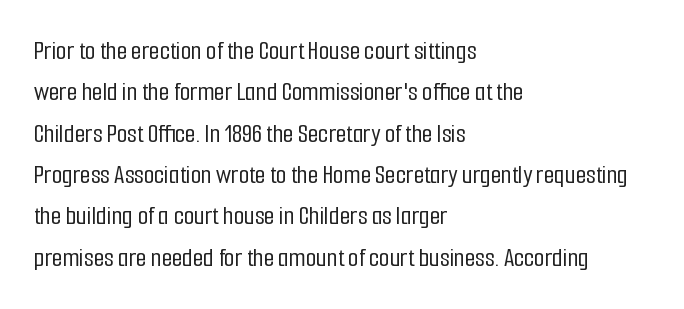
{"italic": "no", "underline": "no", "align": "left", "line_spacing": "normal", "line_spacing_ratio": 1.53, "letter_spacing": "normal", "letter_spacing_em": 0.0, "glyph_px": 27}
